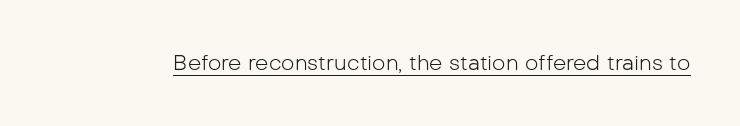
{"italic": "no", "bold": "no", "underline": "yes", "letter_spacing": "normal", "letter_spacing_em": 0.0, "glyph_px": 21}
